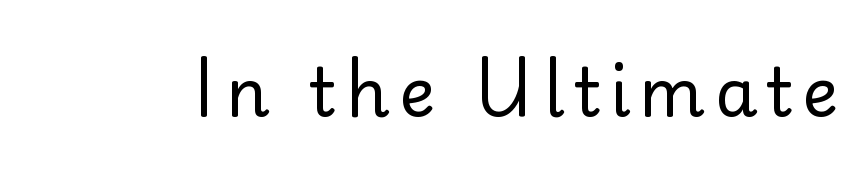
Q: Is the text bold? A: No.
Q: Is the text italic (slanted)? A: No, it is upright.
Q: Is the typeface a serif or a sans-serif typeface? A: Sans-serif.
Q: Is the text underlined? A: No.
Q: Width (condensed, normal, or wide)? A: Normal.
Q: Stroke contrast? A: Low.
Q: x-height? A: Small.
Q: Monospaced? A: No.
